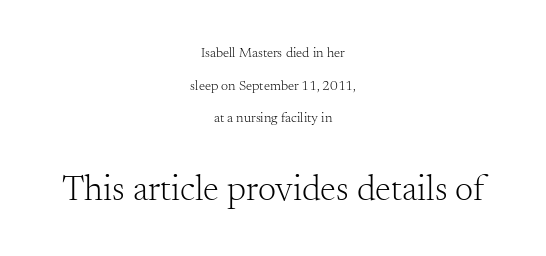
{"serif": "yes", "italic": "no", "bold": "no", "weight": "light", "width": "normal", "stroke_contrast": "medium", "x_height": "small", "monospaced": "no", "underline": "no", "align": "center", "line_spacing": "loose", "line_spacing_ratio": 2.33, "letter_spacing": "normal", "letter_spacing_em": 0.0, "larger_block": "second", "size_ratio": 2.57, "glyph_px": 36}
